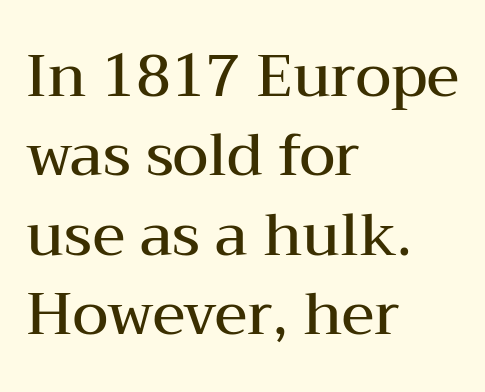
Q: Is the text bold? A: Semi-bold.
Q: Is the text italic (slanted)? A: No, it is upright.
Q: Is the typeface a serif or a sans-serif typeface? A: Serif.
Q: Is the text underlined? A: No.
Q: How is the paragraph aligned? A: Left-aligned.
Q: Is the spacing between letters normal or unusually wide? A: Normal.
Q: Is the spacing between lines tight, normal or loose? A: Normal.
Q: Width (condensed, normal, or wide)? A: Wide.
Q: Stroke contrast? A: Medium.
Q: x-height? A: Medium.
Q: Monospaced? A: No.
